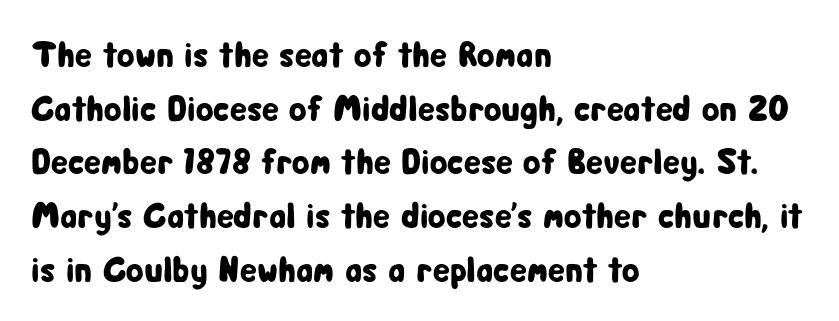
The image shows 36 px condensed sans-serif type, upright; set left-aligned, normal line spacing (1.49x), normal letter spacing, not underlined; low stroke contrast and a medium x-height.
